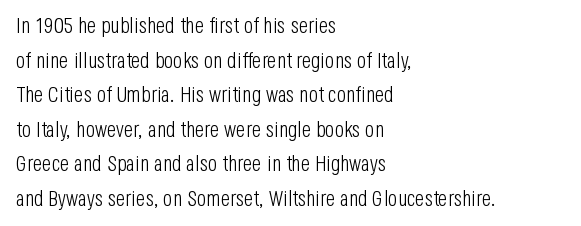
Q: Is the text bold? A: No.
Q: Is the text italic (slanted)? A: No, it is upright.
Q: Is the text underlined? A: No.
Q: How is the paragraph aligned? A: Left-aligned.
Q: Is the spacing between letters normal or unusually wide? A: Normal.
Q: Is the spacing between lines tight, normal or loose? A: Normal.
